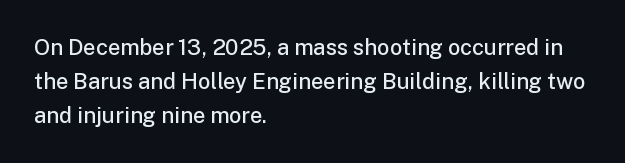
{"italic": "no", "bold": "semi", "underline": "no", "align": "left", "line_spacing": "normal", "line_spacing_ratio": 1.55, "letter_spacing": "normal", "letter_spacing_em": 0.0, "glyph_px": 22}
